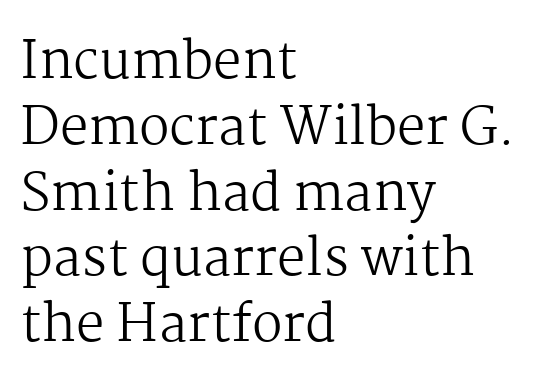
The image shows 51 px regular-weight serif type, upright; set left-aligned, normal line spacing (1.29x), normal letter spacing, not underlined; medium stroke contrast and a medium x-height.
